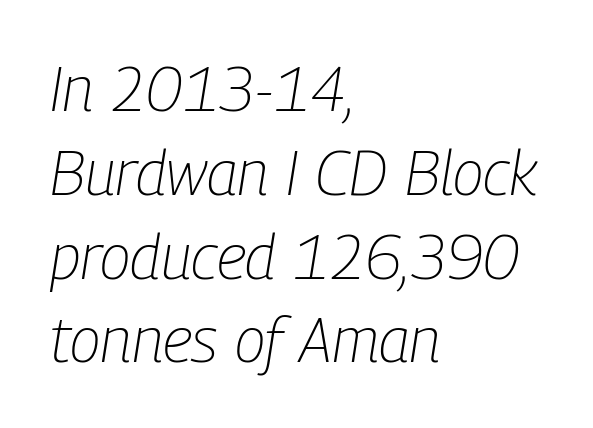
{"italic": "yes", "lean": "right", "slant_degrees": 9, "bold": "no", "weight": "light", "width": "condensed", "stroke_contrast": "low", "x_height": "medium", "monospaced": "no", "underline": "no", "align": "left", "line_spacing": "normal", "line_spacing_ratio": 1.33, "letter_spacing": "normal", "letter_spacing_em": 0.0, "glyph_px": 63}
